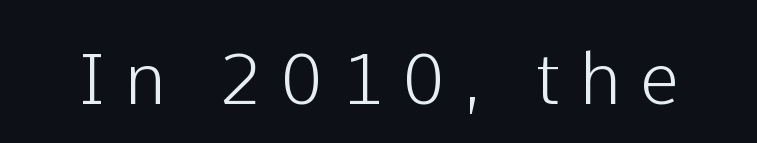
Q: Is the text italic (slanted)? A: No, it is upright.
Q: Is the typeface a serif or a sans-serif typeface? A: Sans-serif.
Q: Is the text underlined? A: No.
Q: Is the spacing between letters normal or unusually wide? A: Unusually wide.
Q: Width (condensed, normal, or wide)? A: Normal.
Q: Stroke contrast? A: Low.
Q: x-height? A: Medium.
Q: Monospaced? A: No.
